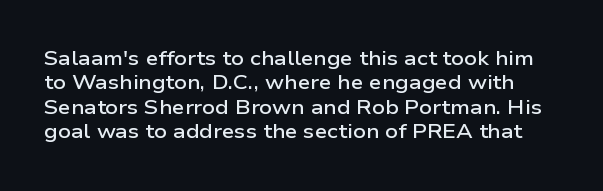
The image shows 20 px text type, upright; set line spacing 1.22x, normal letter spacing, not underlined.
